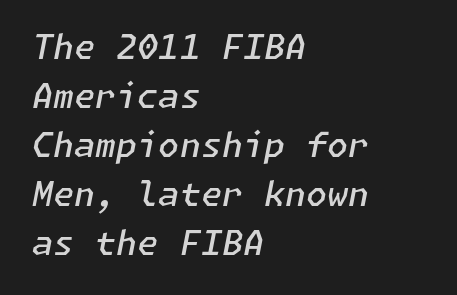
Typesetter's note: demi weight, one step under bold. In terms of leading, this rendering sits right in the middle. You can tell it's italic because the verticals aren't actually vertical. One-word summary of the alignment: left. Between one letter and the next there's only the usual sliver of space. Type without underlining.
